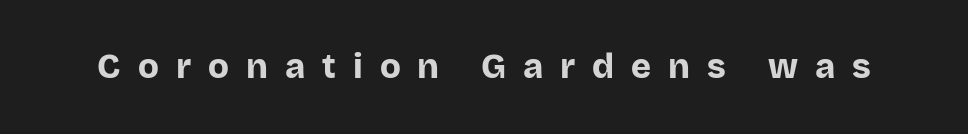
The image shows 34 px bold sans-serif type, upright; set unusually wide letter spacing (+0.5 em), not underlined; low stroke contrast and a large x-height.
